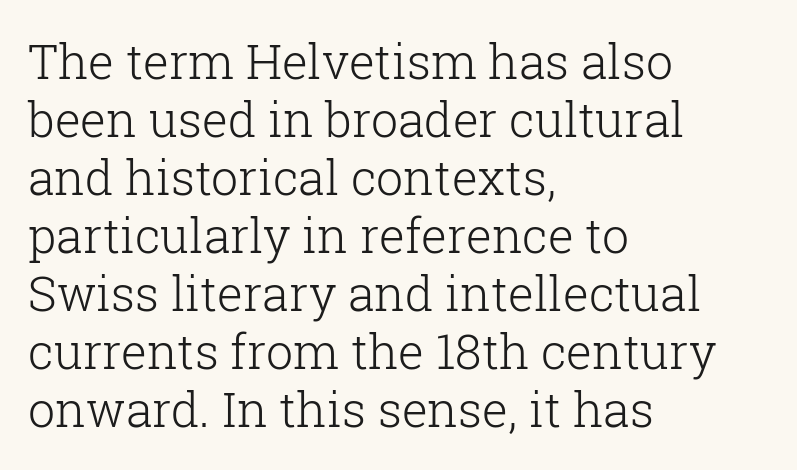
Counters stay open thanks to moderate or lighter strokes. Letter spacing: default. The space directly below the letters is spotless. Is this a fixed-width face? No — the glyphs have proportional, varying widths. Caption: multi-line text, flush left, ragged right. Ascenders rise straight up at ninety degrees.
